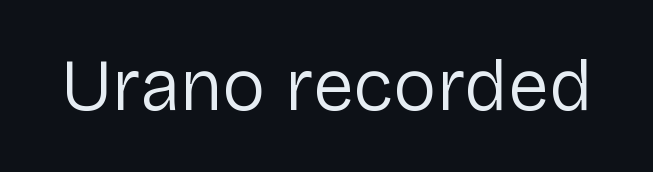
Notice how the stems are strictly vertical — no italics here. There is no visible air inserted between adjacent glyphs. Look at the bottom of the vertical strokes: they stop flat, with no serifs. The font is comparable to plain body text, perhaps lighter. Anything drawn beneath the words? Only blank space.
